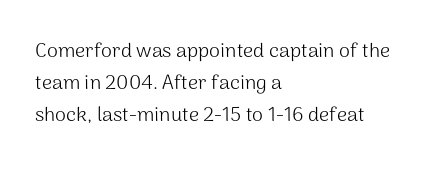
The image shows 20 px text type, upright; set left-aligned, normal line spacing (1.61x), normal letter spacing, not underlined.
